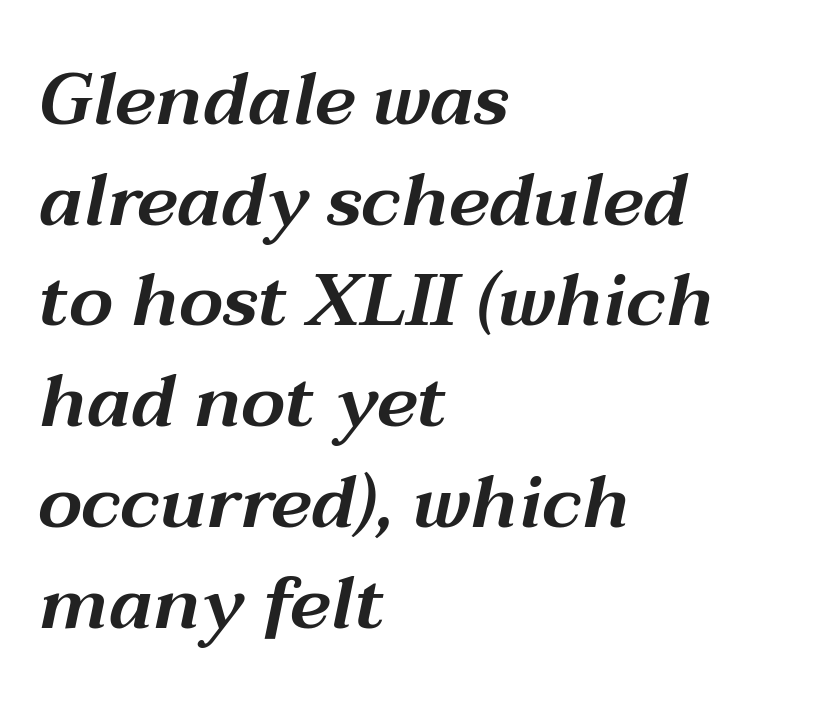
Q: Is the text italic (slanted)? A: Yes, it leans right by about 12 degrees.
Q: Is the text underlined? A: No.
Q: How is the paragraph aligned? A: Left-aligned.
Q: Is the spacing between letters normal or unusually wide? A: Normal.
Q: Is the spacing between lines tight, normal or loose? A: Normal.
Q: Width (condensed, normal, or wide)? A: Wide.
Q: Stroke contrast? A: Medium.
Q: x-height? A: Medium.
Q: Monospaced? A: No.
